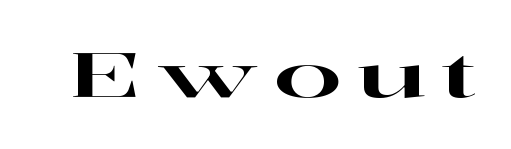
The image shows 61 px wide serif type, upright; set unusually wide letter spacing (+0.24 em), not underlined; high stroke contrast and a medium x-height.
